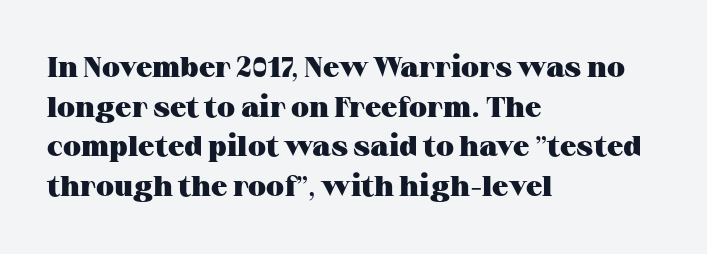
The image shows 29 px heavy, wide serif type, upright; set left-aligned, normal line spacing (1.37x), normal letter spacing, not underlined; medium stroke contrast and a medium x-height.
